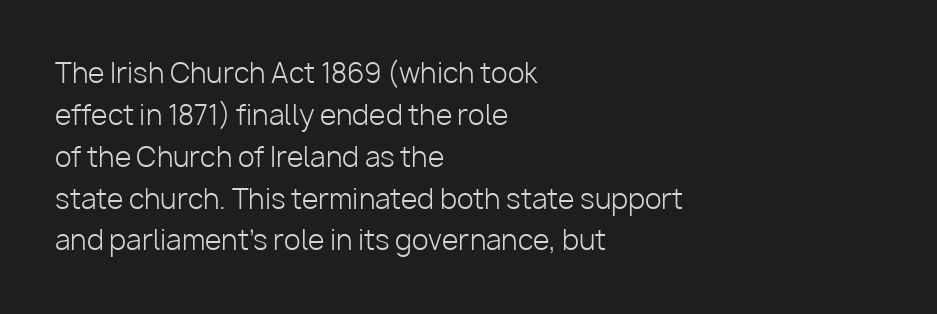
Anything drawn beneath the words? Only blank space. Each word holds together tightly as a unit, with standard inter-letter gaps. Each stroke keeps to a modest, everyday thickness or less. Normally led — the rows are evenly, conventionally spaced. In CSS terms this would be text-align: left. Does the lettering tilt? It doesn't — this is upright.
